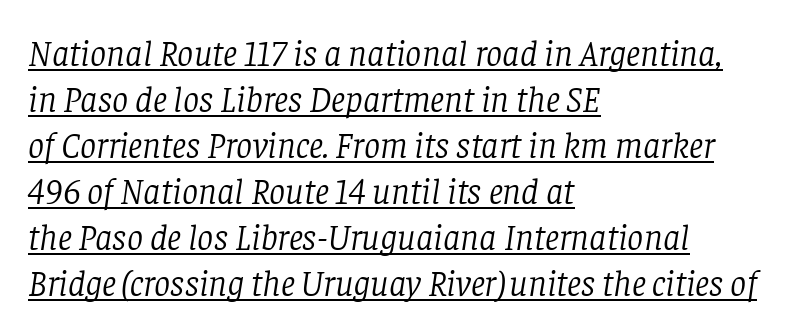
Unbolded letterforms with no extra heft. Compared with typical paragraphs, the rows here are spaced about the same. Every row of glyphs begins at an identical x-position on the left. When letters slant like this, we call the style italic.
